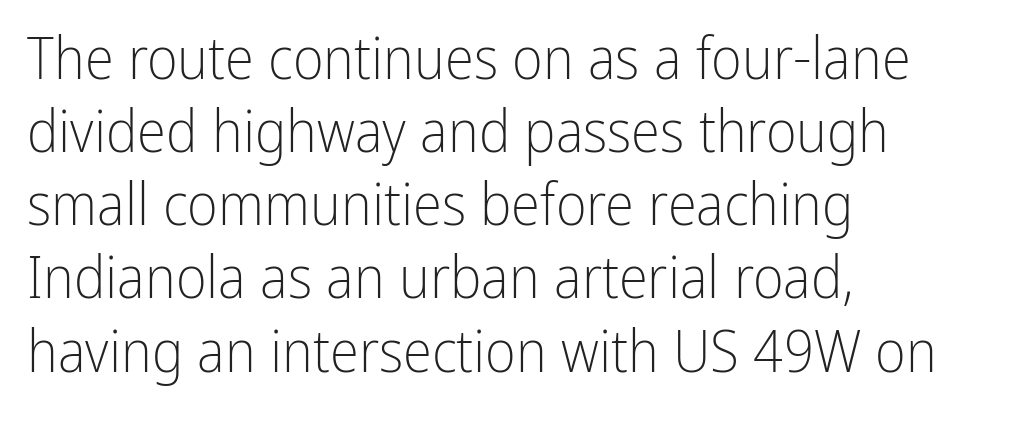
Posture: upright roman. Each line starts at the same left margin while the right side varies. The face used here is proportionally spaced, like ordinary book or web type. Nobody drew a line under any word here. Type style note: lacks serifs. No chunkiness to these letters — they're not bold.
